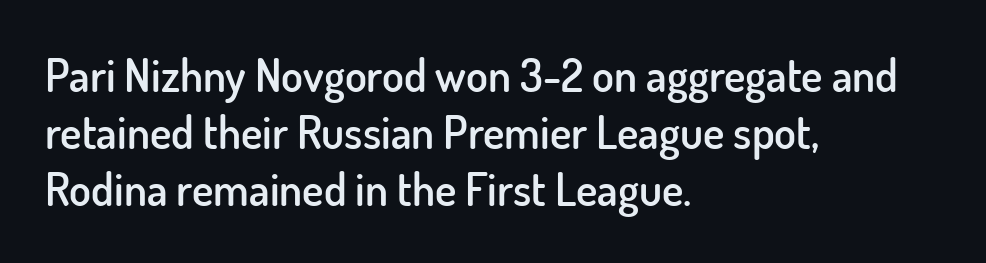
{"serif": "no", "italic": "no", "bold": "semi", "weight": "semibold", "width": "normal", "stroke_contrast": "low", "x_height": "small", "monospaced": "no", "underline": "no", "align": "left", "line_spacing": "normal", "line_spacing_ratio": 1.27, "letter_spacing": "normal", "letter_spacing_em": 0.0, "glyph_px": 45}
